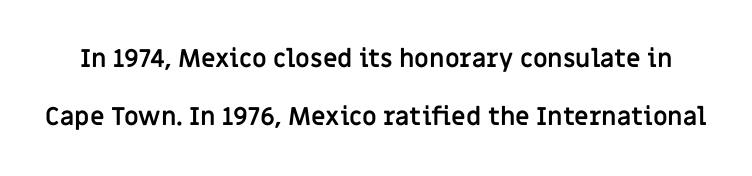
The image shows 25 px bold type, upright; set loose line spacing (2.31x), normal letter spacing, not underlined.
